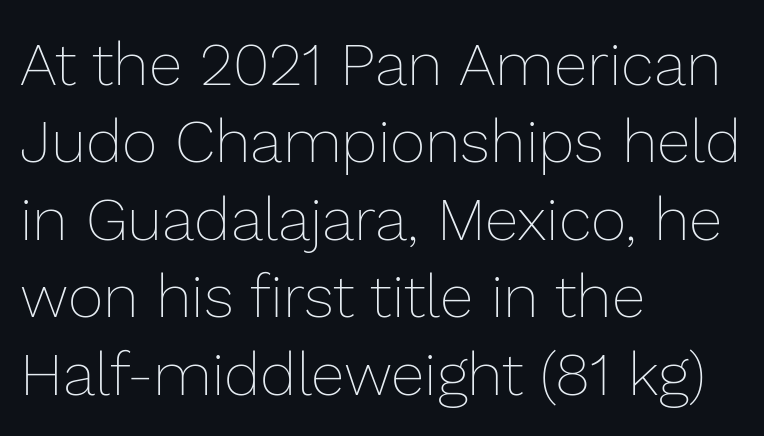
Q: Is the text bold? A: No.
Q: Is the text italic (slanted)? A: No, it is upright.
Q: Is the text underlined? A: No.
Q: How is the paragraph aligned? A: Left-aligned.
Q: Is the spacing between letters normal or unusually wide? A: Normal.
Q: Is the spacing between lines tight, normal or loose? A: Normal.
Q: Width (condensed, normal, or wide)? A: Normal.
Q: Stroke contrast? A: Low.
Q: x-height? A: Medium.
Q: Monospaced? A: No.
